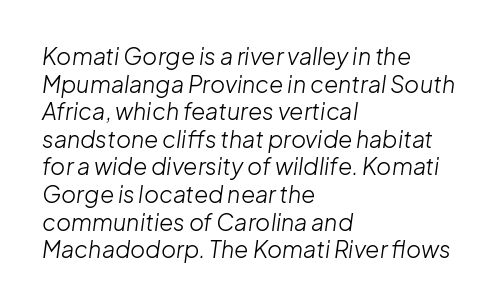
Q: Is the text bold? A: No.
Q: Is the text italic (slanted)? A: Yes, it leans right by about 8 degrees.
Q: Is the text underlined? A: No.
Q: How is the paragraph aligned? A: Left-aligned.
Q: Is the spacing between letters normal or unusually wide? A: Normal.
